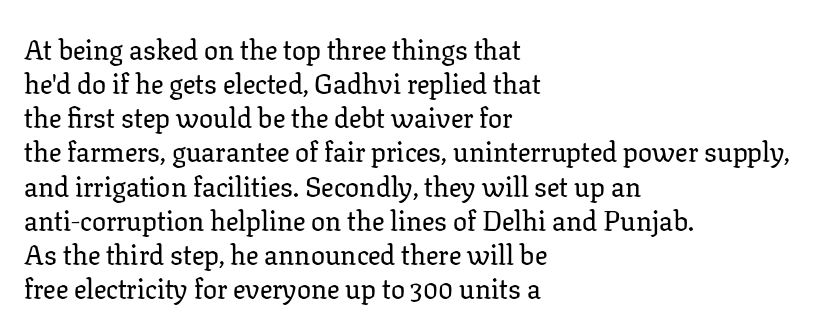
Q: Is the text italic (slanted)? A: No, it is upright.
Q: Is the typeface a serif or a sans-serif typeface? A: Serif.
Q: Is the text underlined? A: No.
Q: How is the paragraph aligned? A: Left-aligned.
Q: Is the spacing between letters normal or unusually wide? A: Normal.
Q: Width (condensed, normal, or wide)? A: Normal.
Q: Stroke contrast? A: Low.
Q: x-height? A: Medium.
Q: Monospaced? A: No.
